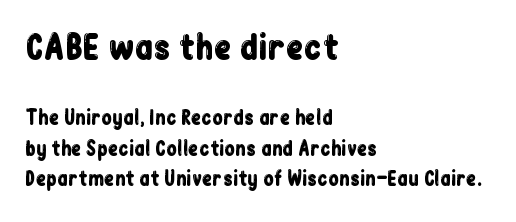
Is the letter spacing exaggerated? No — it looks like the ordinary default. The space between consecutive lines is moderate. Every stem runs plumb, perpendicular to the baseline. Plain, unruled lines of type.
